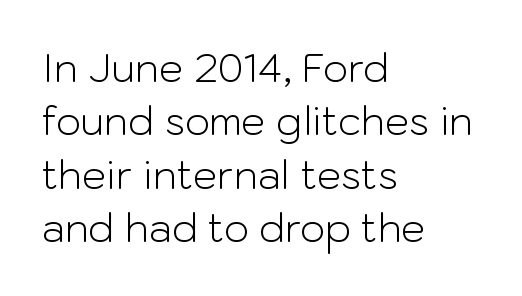
{"serif": "no", "italic": "no", "bold": "no", "weight": "light", "width": "normal", "stroke_contrast": "low", "x_height": "medium", "monospaced": "no", "underline": "no", "align": "left", "line_spacing": "normal", "line_spacing_ratio": 1.37, "letter_spacing": "normal", "letter_spacing_em": 0.0, "glyph_px": 39}
